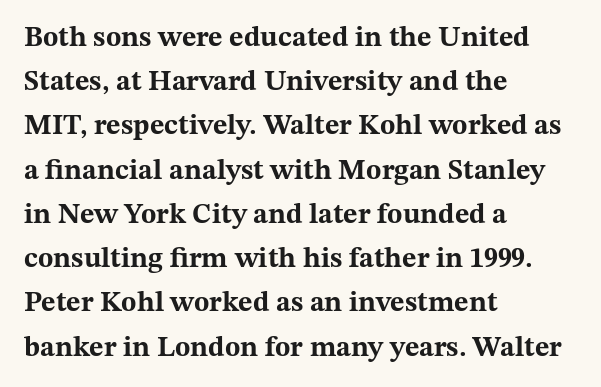
The image shows 28 px bold, wide serif type, upright; set left-aligned, normal line spacing (1.58x), normal letter spacing, not underlined; medium stroke contrast and a medium x-height.
